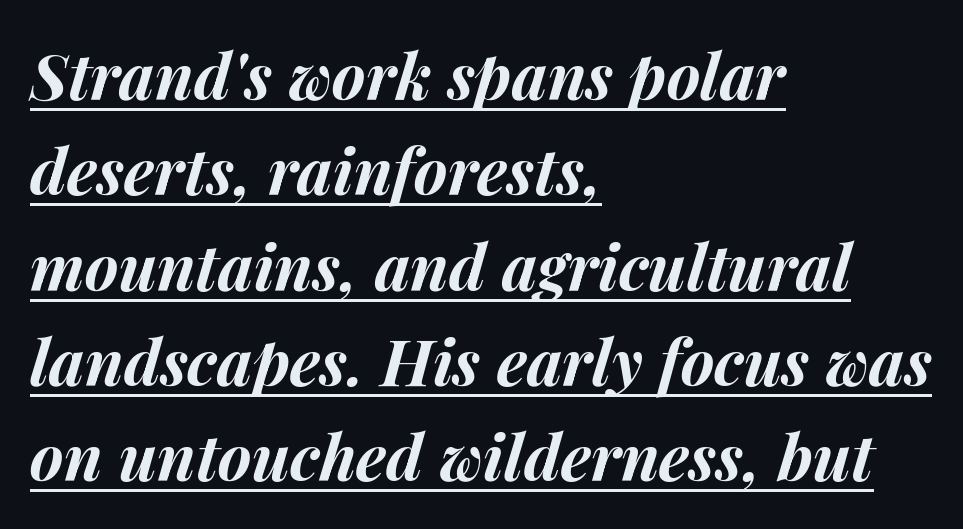
{"italic": "yes", "lean": "right", "slant_degrees": 14, "bold": "yes", "weight": "bold", "width": "normal", "stroke_contrast": "medium", "x_height": "medium", "monospaced": "no", "underline": "yes", "align": "left", "line_spacing": "normal", "line_spacing_ratio": 1.49, "letter_spacing": "normal", "letter_spacing_em": 0.0, "glyph_px": 64}
